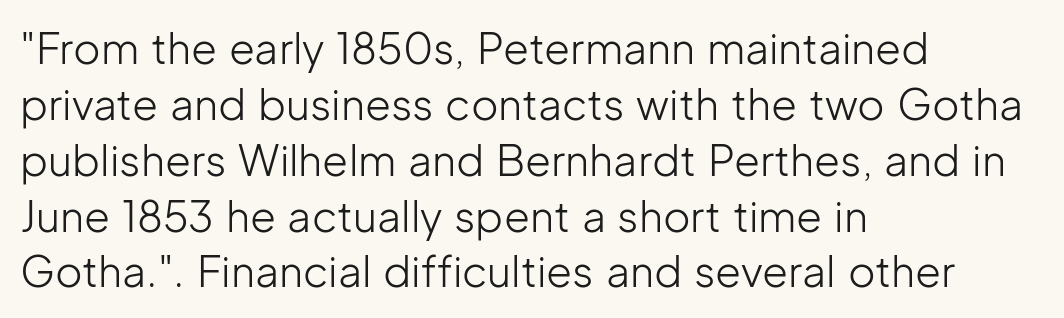
There is no visible air inserted between adjacent glyphs. Unlike italic type, these characters show no tilt at all. The rendering shows plain stroke endings on the letterforms — a sans-serif design. Reading down the block, your eye returns to a fixed left position each line.
